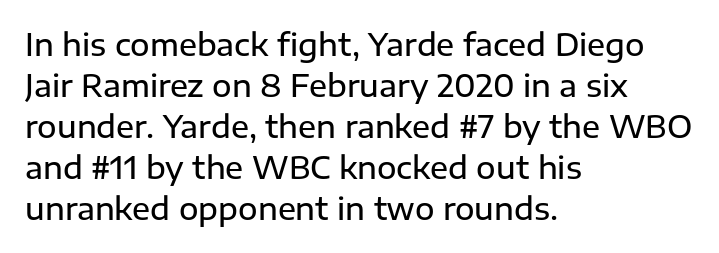
Q: Is the text bold? A: Semi-bold.
Q: Is the text italic (slanted)? A: No, it is upright.
Q: Is the typeface a serif or a sans-serif typeface? A: Sans-serif.
Q: Is the text underlined? A: No.
Q: How is the paragraph aligned? A: Left-aligned.
Q: Is the spacing between letters normal or unusually wide? A: Normal.
Q: Is the spacing between lines tight, normal or loose? A: Normal.
Q: Width (condensed, normal, or wide)? A: Normal.
Q: Stroke contrast? A: Low.
Q: x-height? A: Medium.
Q: Monospaced? A: No.
